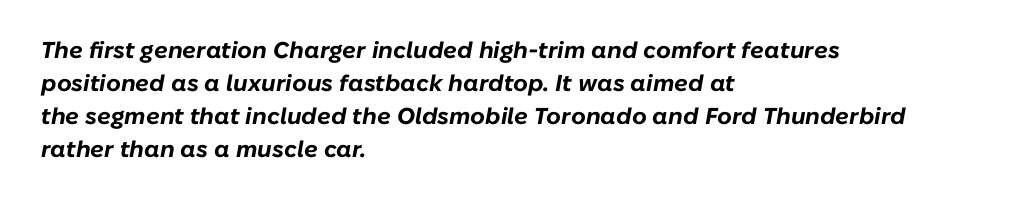
The strokes are fattened all the way to bold. Quick note: interline space is typical. A typesetter would mark this as italic. This rendering leaves character spacing at its baseline value. Horizontal alignment here is leftward, the default for most running prose. Check the space under the baseline: it is left empty.
